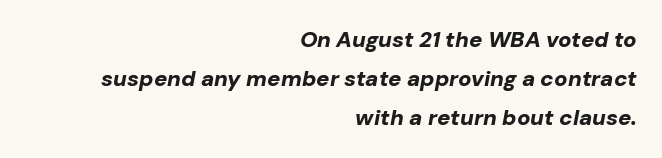
The image shows 22 px bold type, italic (leaning right); set right-aligned, line spacing 1.78x, normal letter spacing, not underlined.
